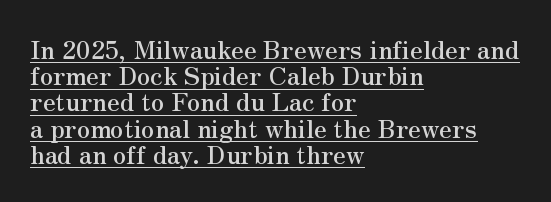
A typesetter would call this leading minimal, almost set solid. Short note: letters normally spaced. You can tell it's not italic because the verticals are truly vertical. This rendering uses left alignment, leaving the right contour irregular. What decoration does the sample have? An underline.
